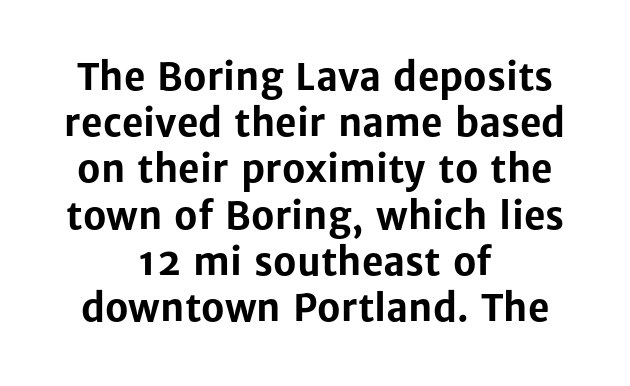
Q: Is the text bold? A: Yes.
Q: Is the text italic (slanted)? A: No, it is upright.
Q: Is the typeface a serif or a sans-serif typeface? A: Sans-serif.
Q: Is the text underlined? A: No.
Q: How is the paragraph aligned? A: Centered.
Q: Is the spacing between letters normal or unusually wide? A: Normal.
Q: Is the spacing between lines tight, normal or loose? A: Normal.
Q: Width (condensed, normal, or wide)? A: Normal.
Q: Stroke contrast? A: Low.
Q: x-height? A: Medium.
Q: Monospaced? A: No.
